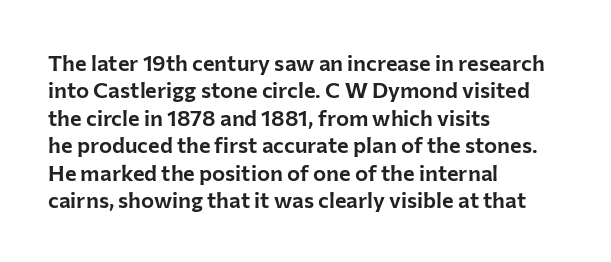
The image shows 22 px text type, upright; set left-aligned, normal line spacing (1.25x), normal letter spacing, not underlined.
